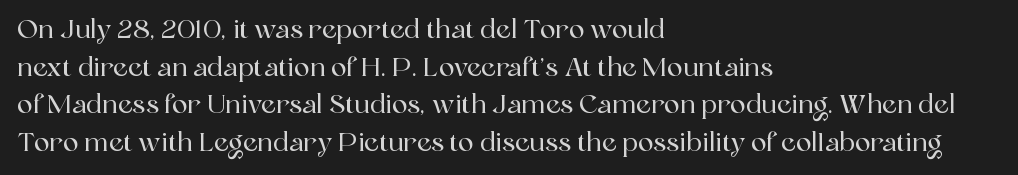
The image shows 26 px text type, upright; set left-aligned, normal line spacing (1.45x), normal letter spacing, not underlined.
